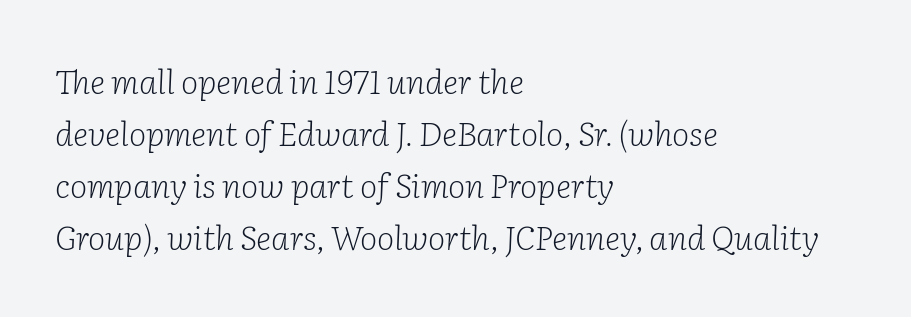
{"serif": "yes", "italic": "yes", "lean": "right", "slant_degrees": 2, "bold": "no", "weight": "light", "width": "normal", "stroke_contrast": "low", "x_height": "medium", "monospaced": "no", "underline": "no", "align": "left", "line_spacing": "normal", "line_spacing_ratio": 1.58, "letter_spacing": "normal", "letter_spacing_em": 0.0, "glyph_px": 33}
